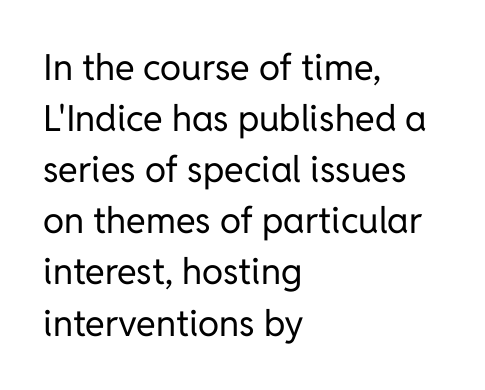
Q: Is the text bold? A: No.
Q: Is the text italic (slanted)? A: No, it is upright.
Q: Is the typeface a serif or a sans-serif typeface? A: Sans-serif.
Q: Is the text underlined? A: No.
Q: How is the paragraph aligned? A: Left-aligned.
Q: Is the spacing between letters normal or unusually wide? A: Normal.
Q: Is the spacing between lines tight, normal or loose? A: Normal.
Q: Width (condensed, normal, or wide)? A: Normal.
Q: Stroke contrast? A: Low.
Q: x-height? A: Medium.
Q: Monospaced? A: No.
